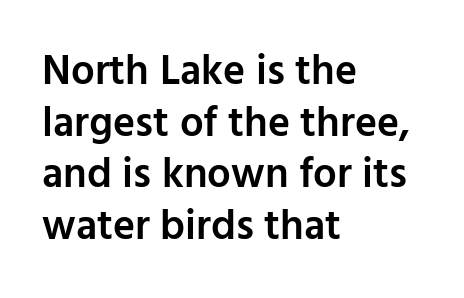
Letters rest on an invisible, unmarked baseline. Upright lettering throughout. Each letter keeps its own natural width here, so spacing adapts to shape. Classification — sans serif.
